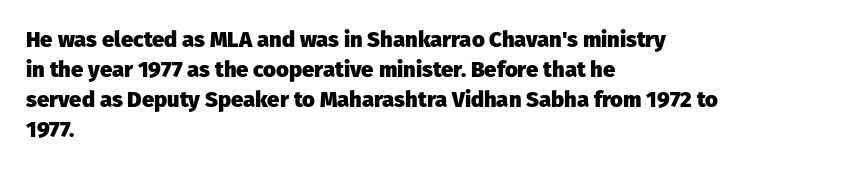
Q: Is the text bold? A: Yes.
Q: Is the text italic (slanted)? A: No, it is upright.
Q: Is the text underlined? A: No.
Q: How is the paragraph aligned? A: Left-aligned.
Q: Is the spacing between letters normal or unusually wide? A: Normal.
Q: Is the spacing between lines tight, normal or loose? A: Normal.
